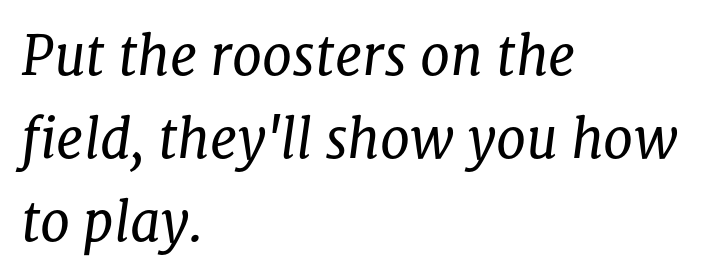
The image shows 54 px regular-weight serif type, italic (leaning right); set left-aligned, normal line spacing (1.54x), normal letter spacing, not underlined; low stroke contrast and a medium x-height.
